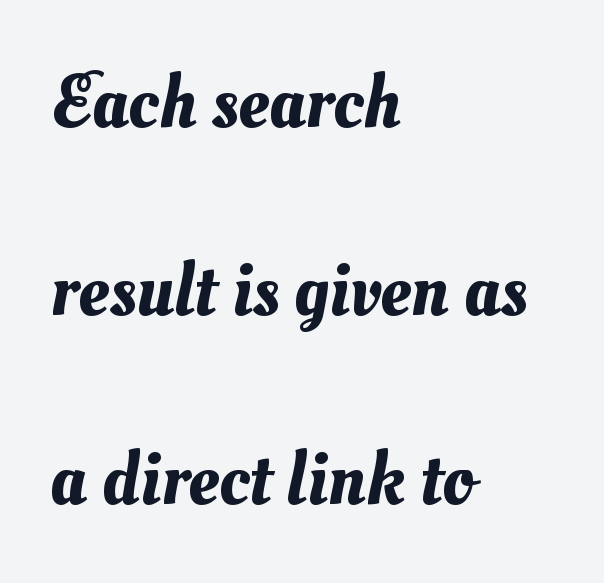
{"width": "normal", "stroke_contrast": "medium", "x_height": "small", "monospaced": "no", "underline": "no", "align": "left", "line_spacing": "loose", "line_spacing_ratio": 2.48, "letter_spacing": "normal", "letter_spacing_em": 0.0, "glyph_px": 76}
